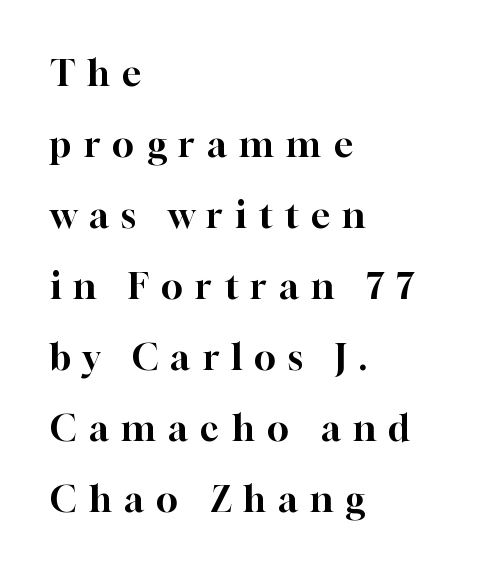
Q: Is the text italic (slanted)? A: No, it is upright.
Q: Is the typeface a serif or a sans-serif typeface? A: Serif.
Q: Is the text underlined? A: No.
Q: How is the paragraph aligned? A: Left-aligned.
Q: Is the spacing between letters normal or unusually wide? A: Unusually wide.
Q: Is the spacing between lines tight, normal or loose? A: Loose.
Q: Width (condensed, normal, or wide)? A: Normal.
Q: Stroke contrast? A: High.
Q: x-height? A: Medium.
Q: Monospaced? A: No.
